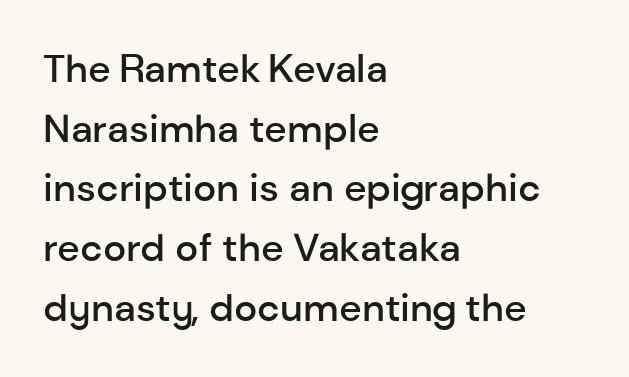
{"serif": "no", "italic": "no", "bold": "semi", "weight": "semibold", "width": "normal", "stroke_contrast": "low", "x_height": "medium", "monospaced": "no", "underline": "no", "align": "left", "line_spacing": "normal", "line_spacing_ratio": 1.53, "letter_spacing": "normal", "letter_spacing_em": 0.0, "glyph_px": 39}
